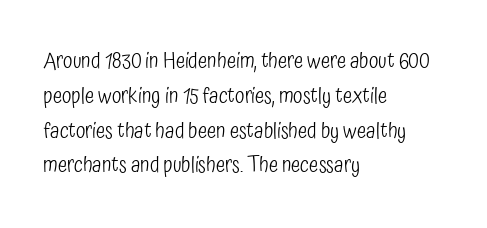
The image shows 22 px text type, upright; set left-aligned, normal line spacing (1.58x), normal letter spacing, not underlined.
